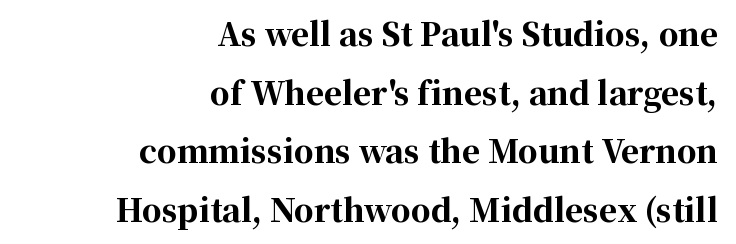
The image shows 31 px bold serif type, upright; set right-aligned, line spacing 1.89x, normal letter spacing, not underlined; high stroke contrast and a medium x-height.
